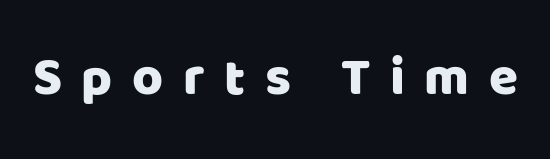
The letters advance in unequal steps, a hallmark of proportional type. Here the glyphs are tracked loosely, breaking word shapes into spaced letters. The letters stand upright; this is a roman face. Are there feet on the stems? There aren't — it's a sans.
